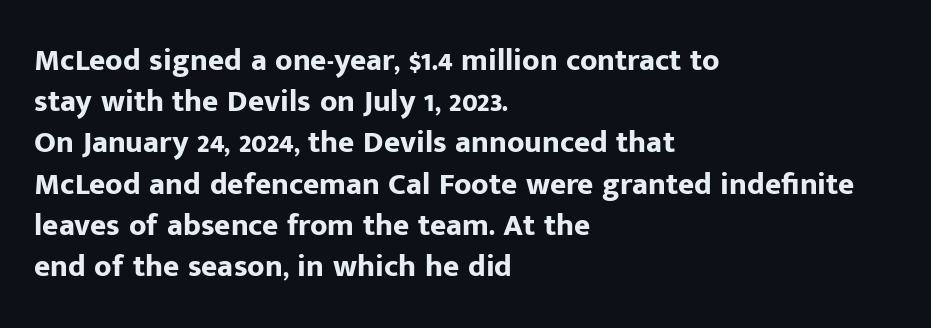
The image shows 31 px bold sans-serif type, upright; set left-aligned, normal line spacing (1.33x), normal letter spacing, not underlined; low stroke contrast and a medium x-height.
